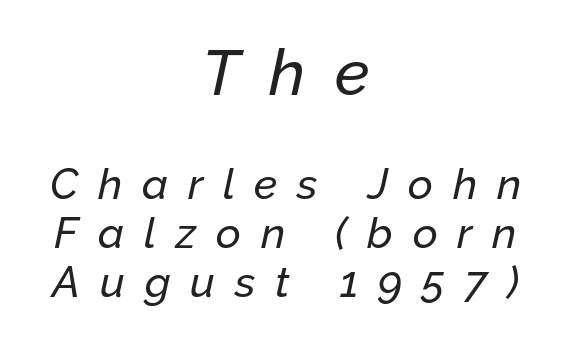
Q: Is the text italic (slanted)? A: Yes, it leans right by about 12 degrees.
Q: Is the text underlined? A: No.
Q: How is the paragraph aligned? A: Centered.
Q: Is the spacing between letters normal or unusually wide? A: Unusually wide.
Q: Is the spacing between lines tight, normal or loose? A: Tight.
Q: Which block of text is set in a larger size, the first (top) or the second (bottom)? A: The first (top) one.
Q: Width (condensed, normal, or wide)? A: Normal.
Q: Stroke contrast? A: Low.
Q: x-height? A: Medium.
Q: Monospaced? A: No.
